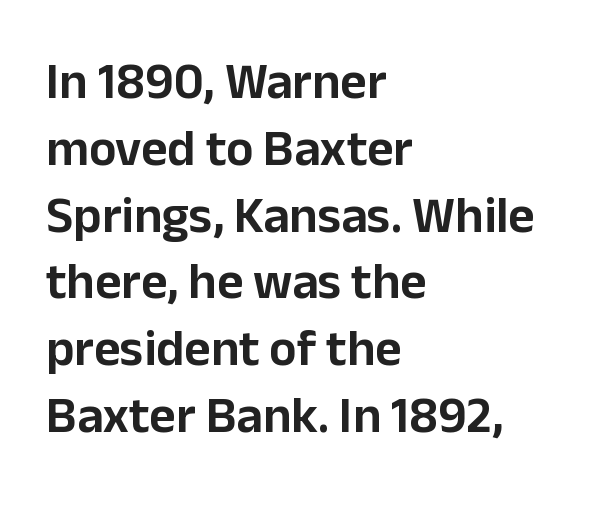
{"serif": "no", "italic": "no", "width": "normal", "stroke_contrast": "low", "x_height": "medium", "monospaced": "no", "underline": "no", "align": "left", "line_spacing": "normal", "line_spacing_ratio": 1.31, "letter_spacing": "normal", "letter_spacing_em": 0.0, "glyph_px": 51}
